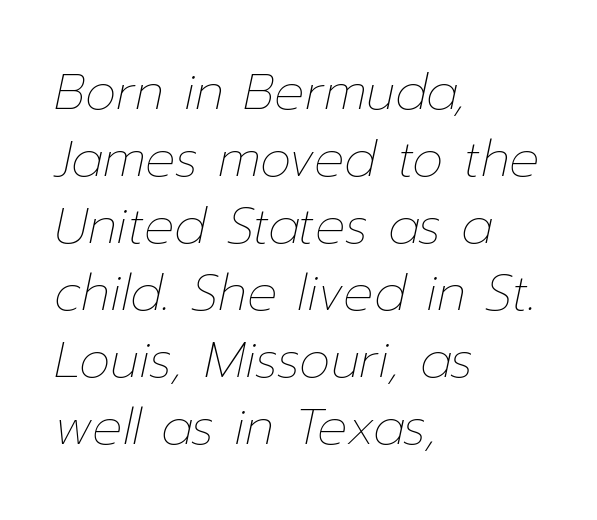
{"italic": "yes", "lean": "right", "slant_degrees": 12, "bold": "no", "weight": "thin", "width": "normal", "stroke_contrast": "low", "x_height": "medium", "monospaced": "no", "underline": "no", "align": "left", "line_spacing": "normal", "line_spacing_ratio": 1.34, "letter_spacing": "normal", "letter_spacing_em": 0.0, "glyph_px": 50}
